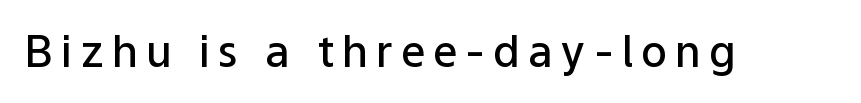
The image shows 43 px semibold sans-serif type, upright; set not underlined; low stroke contrast and a medium x-height.
